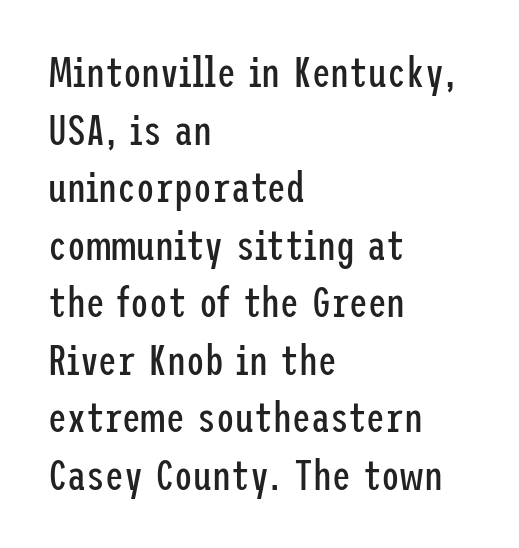
A typesetter would mark this as roman, not italic. This rendering uses left alignment, leaving the right contour irregular. Does the leading feel generous? No, just average. The letters sit at their default tracking, neither squeezed nor spread.
